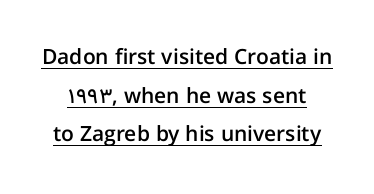
Looks like someone drew a line under every word here. When letters stand straight like this, we call the style roman or upright. I'd describe the lettering as semibold — firm but not a full bold. This sample uses plain, unmodified letter spacing.
